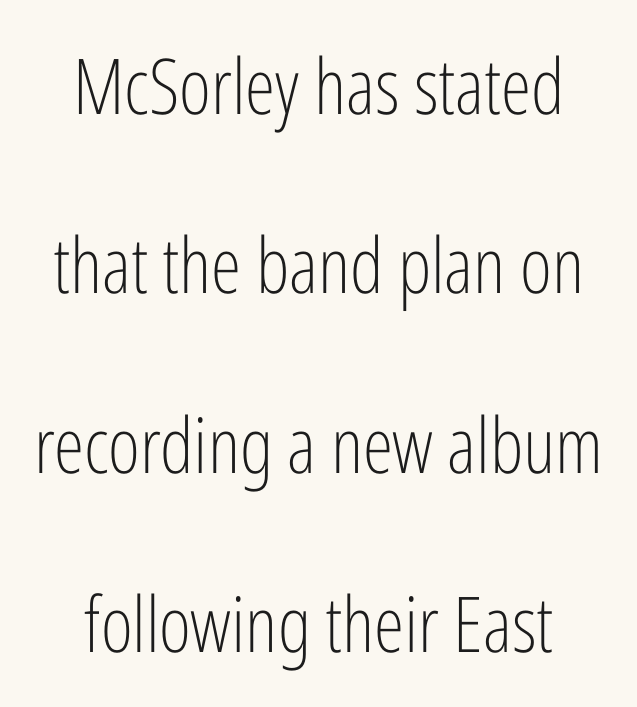
{"serif": "no", "italic": "no", "bold": "no", "weight": "light", "width": "condensed", "stroke_contrast": "low", "x_height": "medium", "monospaced": "no", "underline": "no", "line_spacing": "loose", "line_spacing_ratio": 2.33, "letter_spacing": "normal", "letter_spacing_em": 0.0, "glyph_px": 77}
